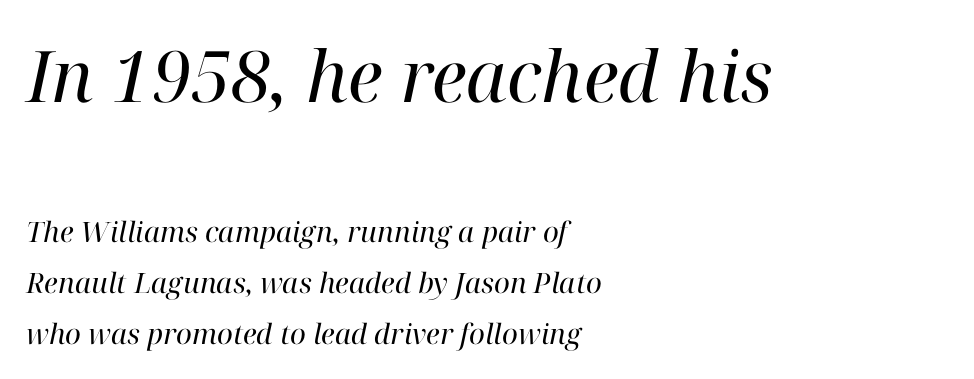
Horizontally, the lines are justified to the leading edge only. The upper block of text is set noticeably larger than the block beneath it. The glyphs in this specimen are seriffed. Do the characters align in a grid? No, the font is proportional. The weight tops out at a normal text grade.
